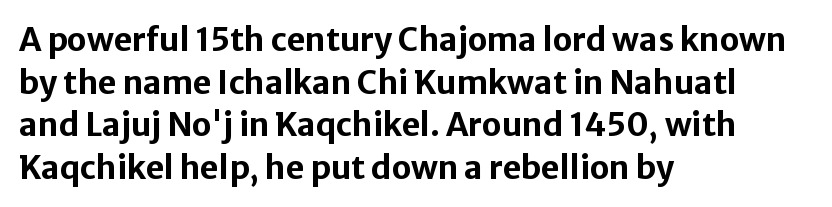
Notice how thick the strokes are: this is what a full bold looks like. Nope, no serifs anywhere on these letters. The typesetter chose a ragged-right arrangement here. Regarding leading, the lines here are spaced in the standard way. Students, note that the glyphs here touch the page at normal intervals.
